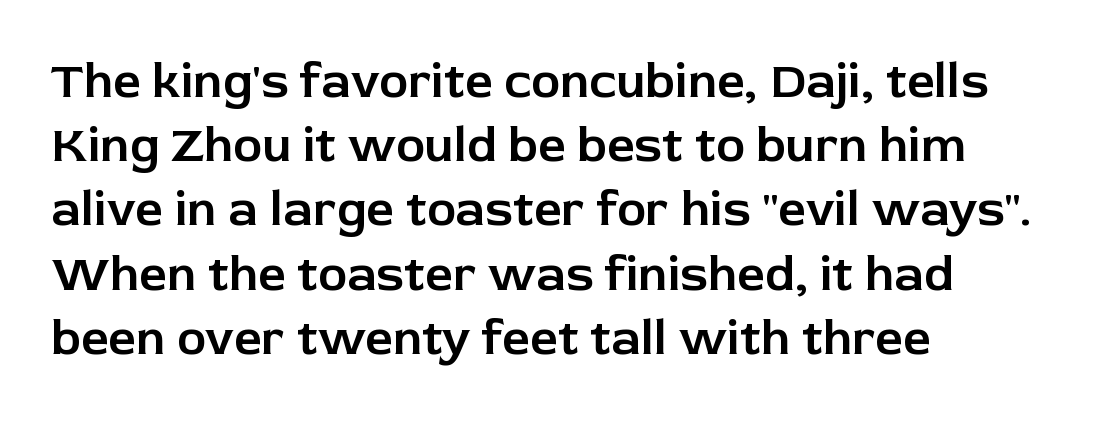
The lines sit at an ordinary, default distance from one another. Reading down the block, your eye returns to a fixed left position each line. Looks like regular typesetting: each glyph gets only the width it needs. Every character sits straight up, as roman type does. Tracking value appears to be zero — textbook default spacing.
